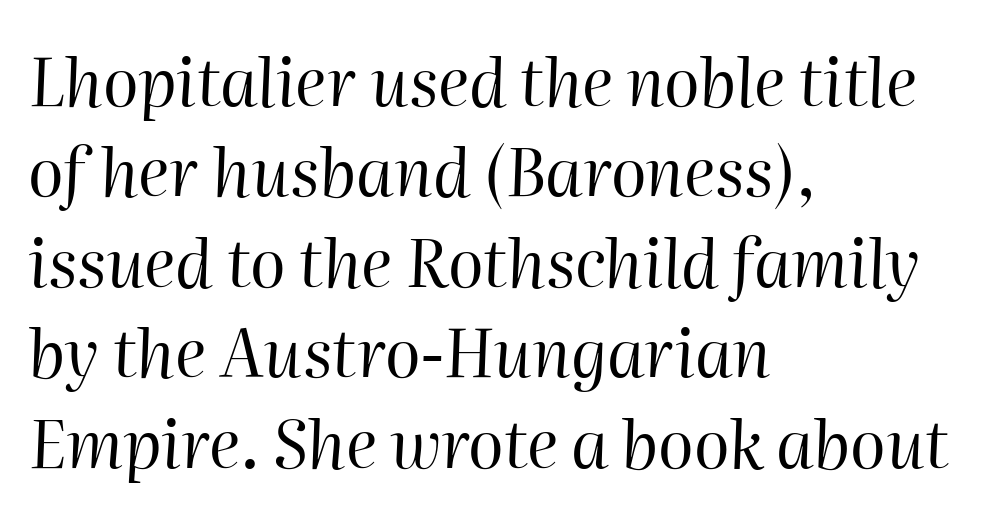
Q: Is the text bold? A: No.
Q: Is the text italic (slanted)? A: Yes, it leans right by about 2 degrees.
Q: Is the text underlined? A: No.
Q: How is the paragraph aligned? A: Left-aligned.
Q: Is the spacing between letters normal or unusually wide? A: Normal.
Q: Is the spacing between lines tight, normal or loose? A: Normal.
Q: Width (condensed, normal, or wide)? A: Normal.
Q: Stroke contrast? A: High.
Q: x-height? A: Medium.
Q: Monospaced? A: No.
